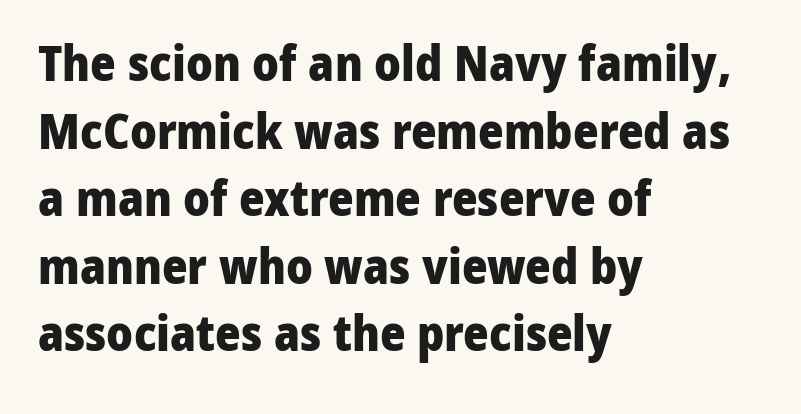
No feet cap the strokes, marking this as sans-serif type. Ascenders rise straight up at ninety degrees. This rendering uses left alignment, leaving the right contour irregular. The rendering uses a bold face; every stroke is thick and dark. Between one letter and the next there's only the usual sliver of space. Each letter keeps its own natural width here, so spacing adapts to shape.
